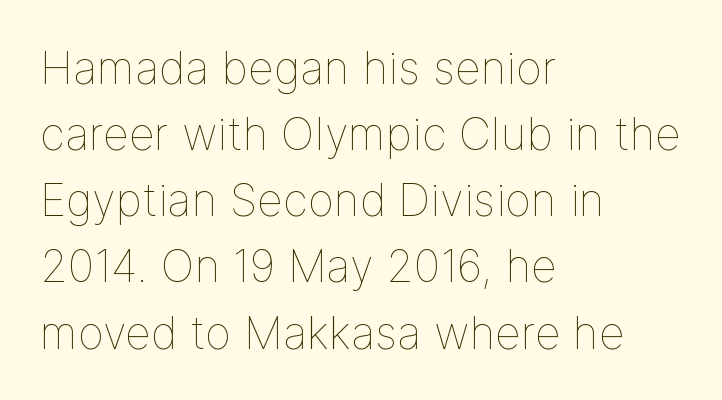
The image shows 45 px thin type, upright; set left-aligned, normal line spacing (1.47x), normal letter spacing, not underlined; low stroke contrast and a medium x-height.
